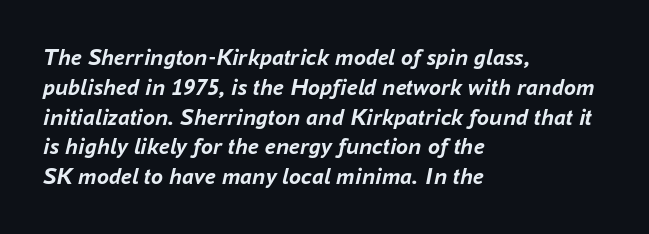
Q: Is the text bold? A: Yes.
Q: Is the text italic (slanted)? A: Yes, it leans right by about 16 degrees.
Q: Is the text underlined? A: No.
Q: How is the paragraph aligned? A: Left-aligned.
Q: Is the spacing between letters normal or unusually wide? A: Normal.
